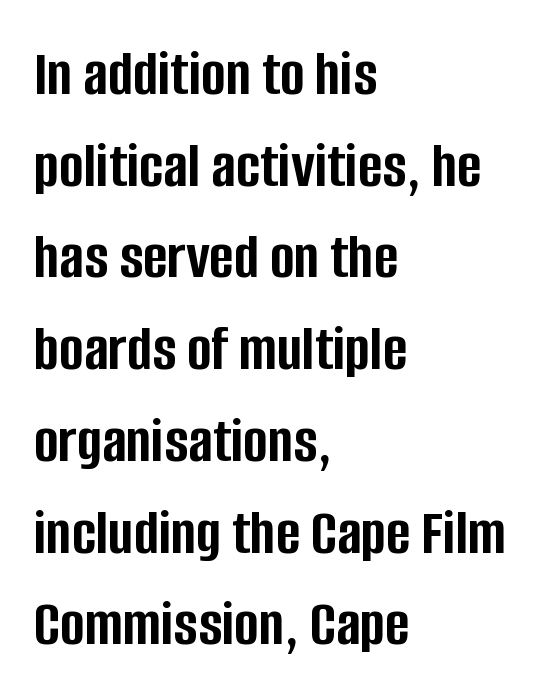
The image shows 66 px semibold, condensed sans-serif type, upright; set left-aligned, normal line spacing (1.39x), normal letter spacing, not underlined; low stroke contrast and a large x-height.
